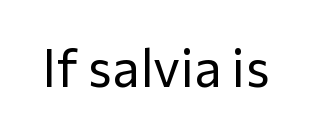
No feet cap the strokes, marking this as sans-serif type. How are the letters spaced? Ordinarily, with no added tracking. Heft: none added — not bold. These lines are rendered in a variable-pitch font.
